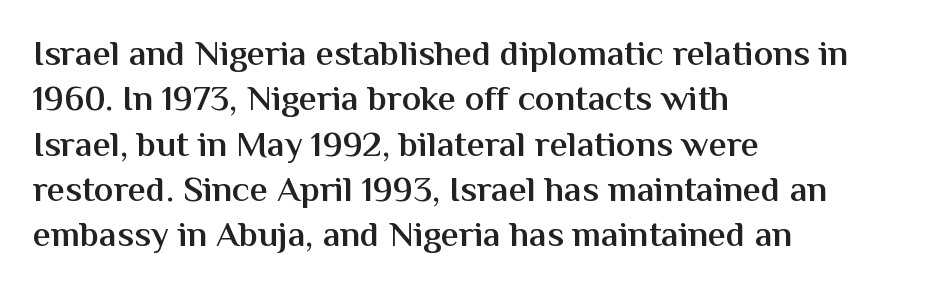
The image shows 36 px semibold sans-serif type, upright; set left-aligned, normal line spacing (1.26x), normal letter spacing, not underlined; medium stroke contrast and a medium x-height.
